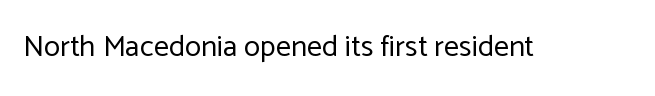
{"serif": "no", "italic": "no", "bold": "no", "weight": "regular", "width": "normal", "stroke_contrast": "low", "x_height": "medium", "monospaced": "no", "underline": "no", "letter_spacing": "normal", "letter_spacing_em": 0.0, "glyph_px": 30}
